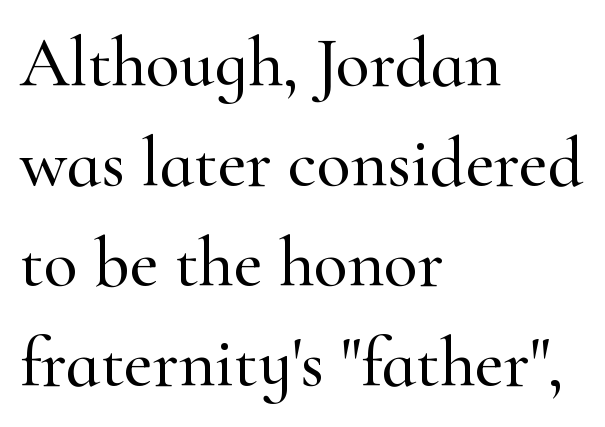
The foot of each line stays bare and open. Short note: letters normally spaced. What kind of face is this? One with serifs. Line spacing here is normal. Caption: multi-line text, flush left, ragged right.
